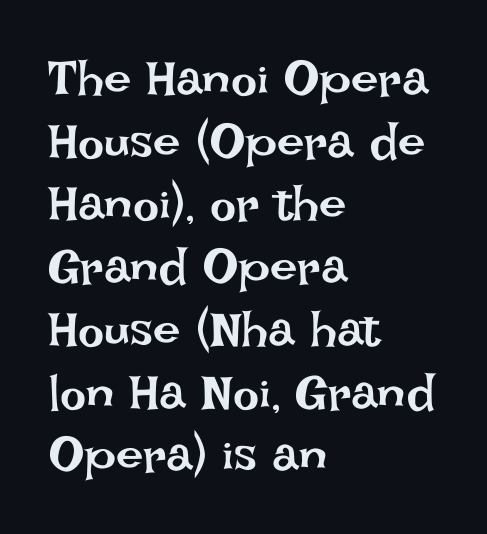
Q: Is the text bold? A: No.
Q: Is the text italic (slanted)? A: No, it is upright.
Q: Is the text underlined? A: No.
Q: How is the paragraph aligned? A: Left-aligned.
Q: Is the spacing between letters normal or unusually wide? A: Normal.
Q: Is the spacing between lines tight, normal or loose? A: Normal.
Q: Width (condensed, normal, or wide)? A: Normal.
Q: Stroke contrast? A: Low.
Q: x-height? A: Large.
Q: Monospaced? A: No.
